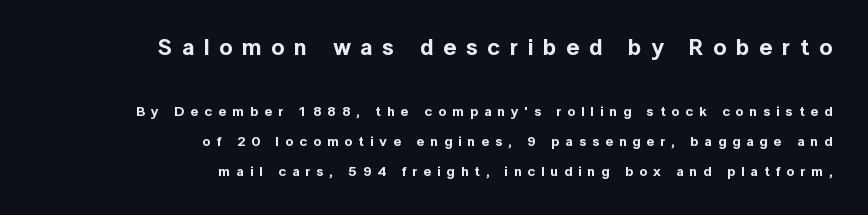
Unmarked baselines from the first word to the last. Baseline-to-baseline distance is far greater than the letter height. Top chunk: large. Bottom chunk: small. The rag falls on the left side of this text block. Every stem runs plumb, perpendicular to the baseline. The gaps between neighbouring characters are conspicuously large.
